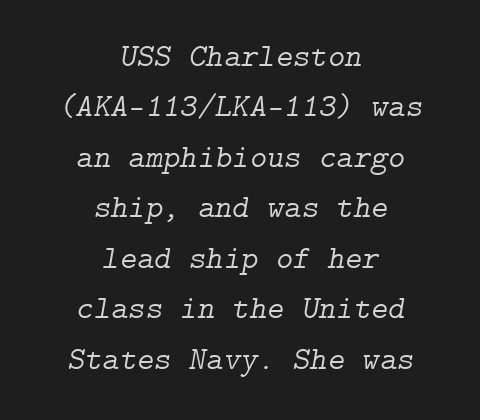
The image shows 33 px light serif type, italic (leaning right); set centered, normal line spacing (1.53x), normal letter spacing, not underlined; low stroke contrast and a medium x-height.
